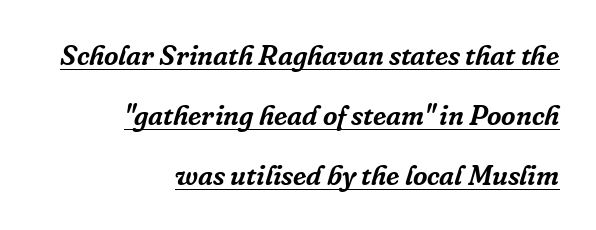
The image shows 28 px serif type, italic (leaning right); set right-aligned, loose line spacing (2.14x), normal letter spacing, underlined; low stroke contrast and a medium x-height.
